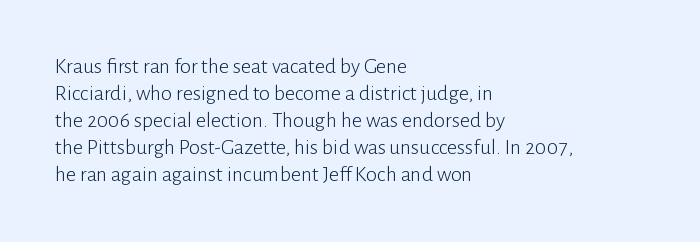
Beneath every word, the page is bare. The lettering holds an erect, upright posture throughout. Caption: face not bold, strokes unweighted. The gaps between neighbouring characters are ordinary and unremarkable.
